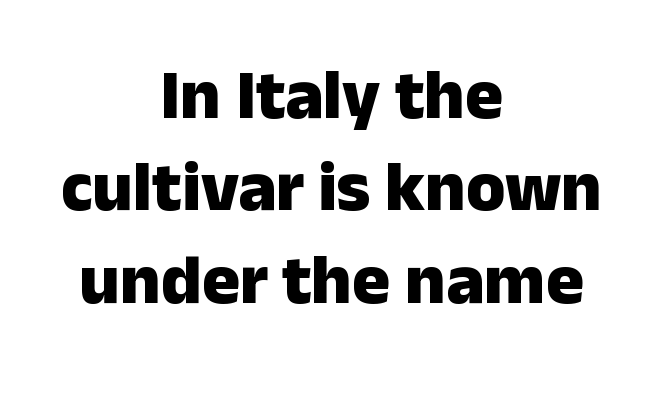
A typesetter would call this proportional, since set widths differ per character. Leading: standard. Compared with typical body copy, the letter spacing here is the same. A centered setting, common on invitations and titles, is used for this passage.
